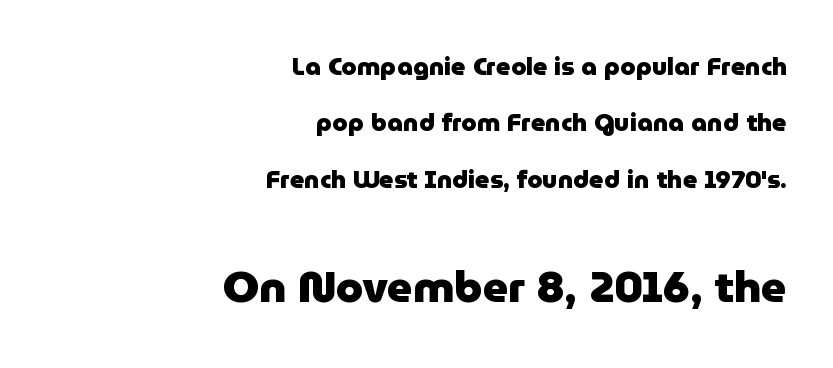
{"serif": "no", "italic": "no", "bold": "yes", "weight": "heavy", "width": "normal", "stroke_contrast": "low", "x_height": "medium", "monospaced": "no", "underline": "no", "align": "right", "line_spacing": "loose", "line_spacing_ratio": 2.26, "letter_spacing": "normal", "letter_spacing_em": 0.0, "larger_block": "second", "size_ratio": 1.76, "glyph_px": 44}
